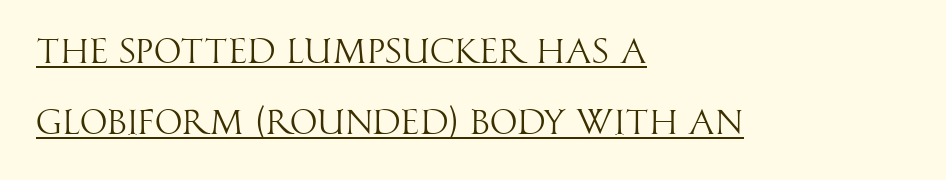
{"serif": "no", "italic": "no", "bold": "no", "weight": "light", "width": "condensed", "stroke_contrast": "high", "x_height": "large", "monospaced": "no", "underline": "yes", "align": "left", "line_spacing": "loose", "line_spacing_ratio": 2.03, "letter_spacing": "normal", "letter_spacing_em": 0.0, "glyph_px": 35}
